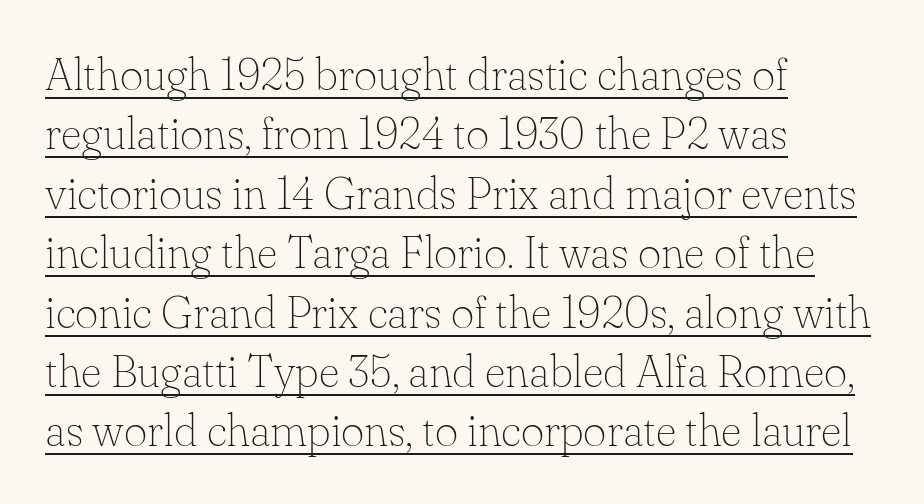
Each word holds together tightly as a unit, with standard inter-letter gaps. The face looks like a standard text weight, possibly lighter. Notice how the passage keeps a crisp vertical edge on the left only. Upright lettering throughout.
